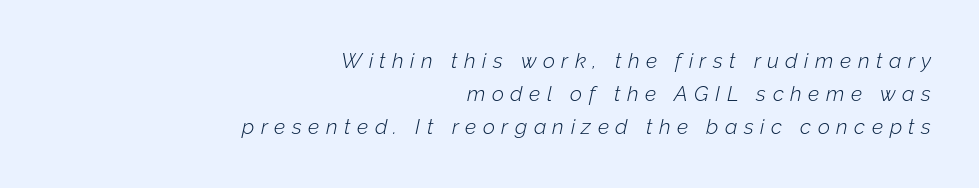
{"italic": "yes", "lean": "right", "slant_degrees": 12, "bold": "no", "underline": "no", "align": "right", "line_spacing": "normal", "line_spacing_ratio": 1.58, "letter_spacing": "wide", "letter_spacing_em": 0.31, "glyph_px": 21}
